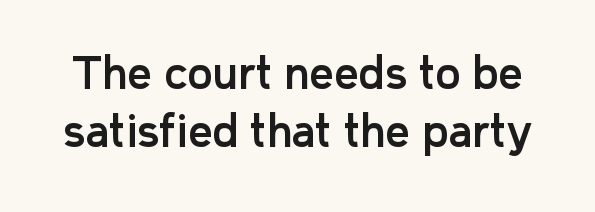
The image shows 43 px sans-serif type, upright; set normal line spacing (1.36x), normal letter spacing, not underlined; low stroke contrast and a medium x-height.
